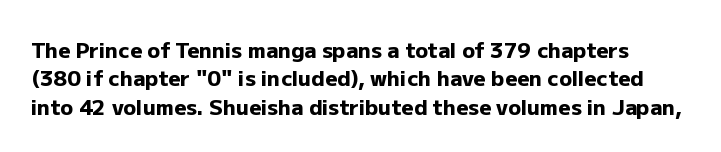
The image shows 21 px bold type, upright; set normal line spacing (1.35x), normal letter spacing, not underlined.
